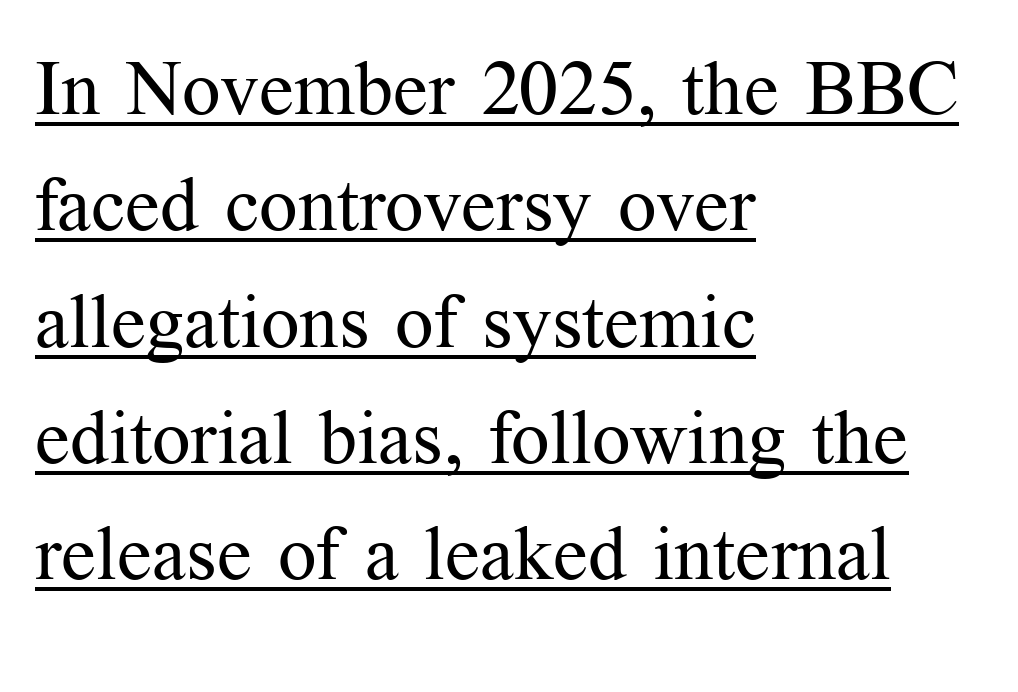
{"serif": "yes", "italic": "no", "bold": "no", "weight": "regular", "width": "normal", "stroke_contrast": "medium", "x_height": "medium", "monospaced": "no", "underline": "yes", "align": "left", "line_spacing": "normal", "line_spacing_ratio": 1.53, "letter_spacing": "normal", "letter_spacing_em": 0.0, "glyph_px": 76}
